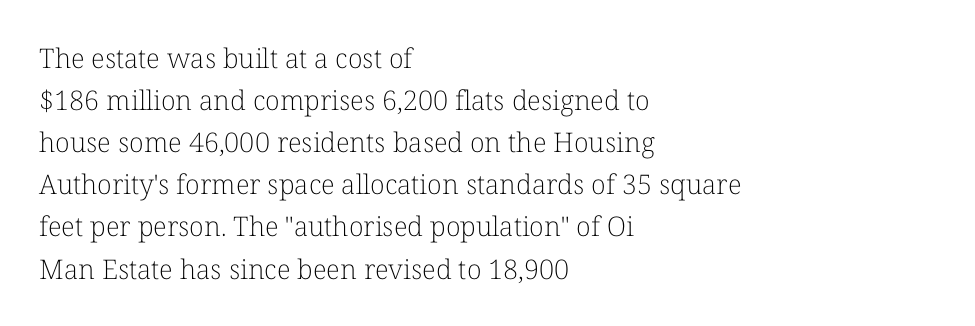
Q: Is the text bold? A: No.
Q: Is the text italic (slanted)? A: No, it is upright.
Q: Is the text underlined? A: No.
Q: How is the paragraph aligned? A: Left-aligned.
Q: Is the spacing between letters normal or unusually wide? A: Normal.
Q: Is the spacing between lines tight, normal or loose? A: Normal.
